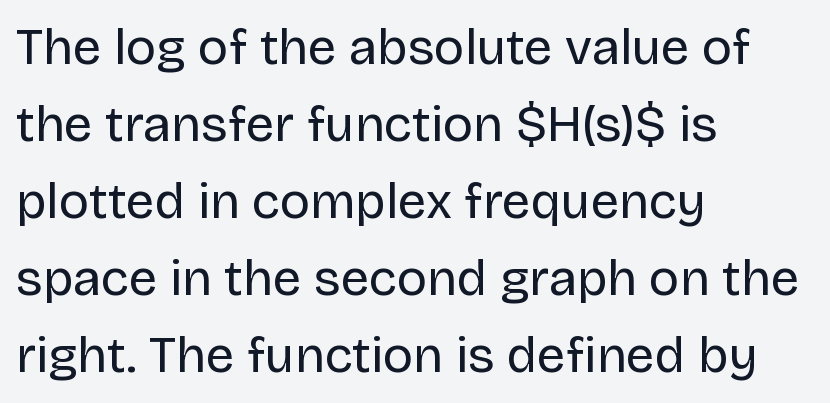
The image shows 51 px regular-weight sans-serif type, upright; set left-aligned, normal line spacing (1.51x), normal letter spacing, not underlined; low stroke contrast and a large x-height.
